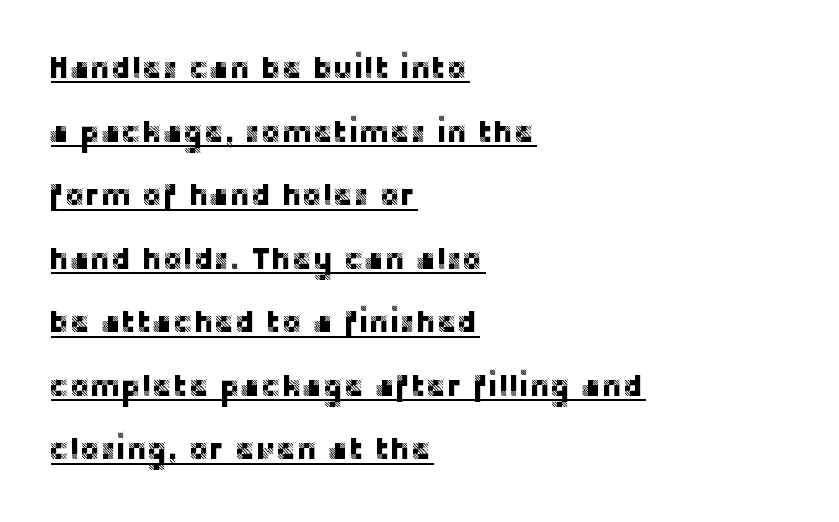
{"serif": "no", "italic": "no", "width": "normal", "stroke_contrast": "low", "x_height": "large", "monospaced": "no", "underline": "yes", "align": "left", "line_spacing": "loose", "line_spacing_ratio": 2.05, "letter_spacing": "normal", "letter_spacing_em": 0.0, "glyph_px": 31}
